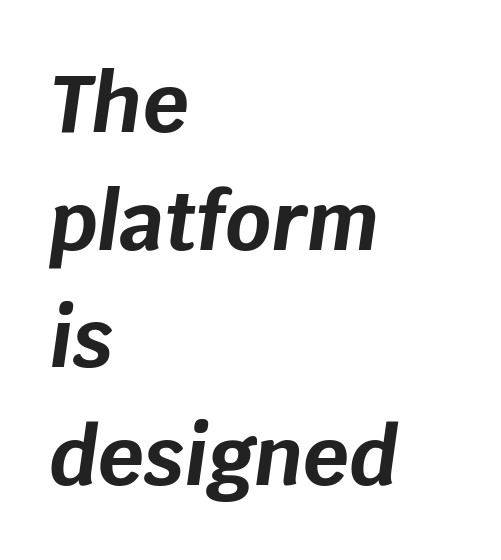
{"italic": "yes", "lean": "right", "slant_degrees": 8, "bold": "yes", "weight": "bold", "width": "normal", "stroke_contrast": "low", "x_height": "large", "monospaced": "no", "underline": "no", "align": "left", "line_spacing": "normal", "line_spacing_ratio": 1.47, "letter_spacing": "normal", "letter_spacing_em": 0.0, "glyph_px": 80}
